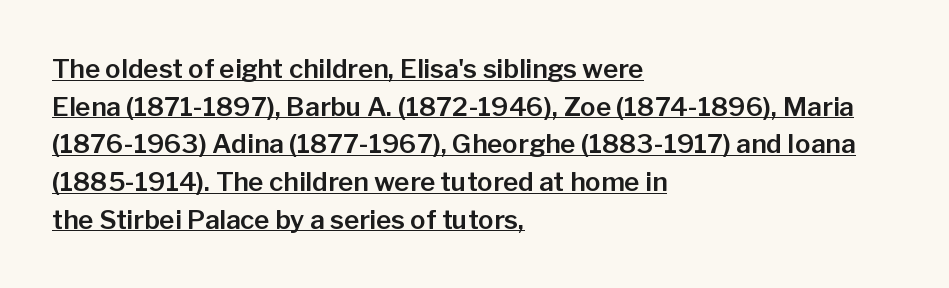
The image shows 26 px text type, upright; set left-aligned, normal line spacing (1.45x), normal letter spacing, underlined.
